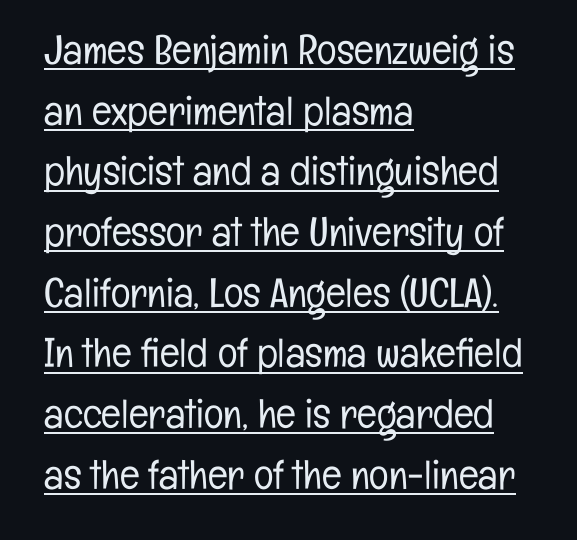
The characters display no serif detailing; their extremities are plain. Proportional: the letters do not fall into vertical columns. Is the letter spacing exaggerated? No — it looks like the ordinary default. The typography opts for an upright posture over an oblique one.
